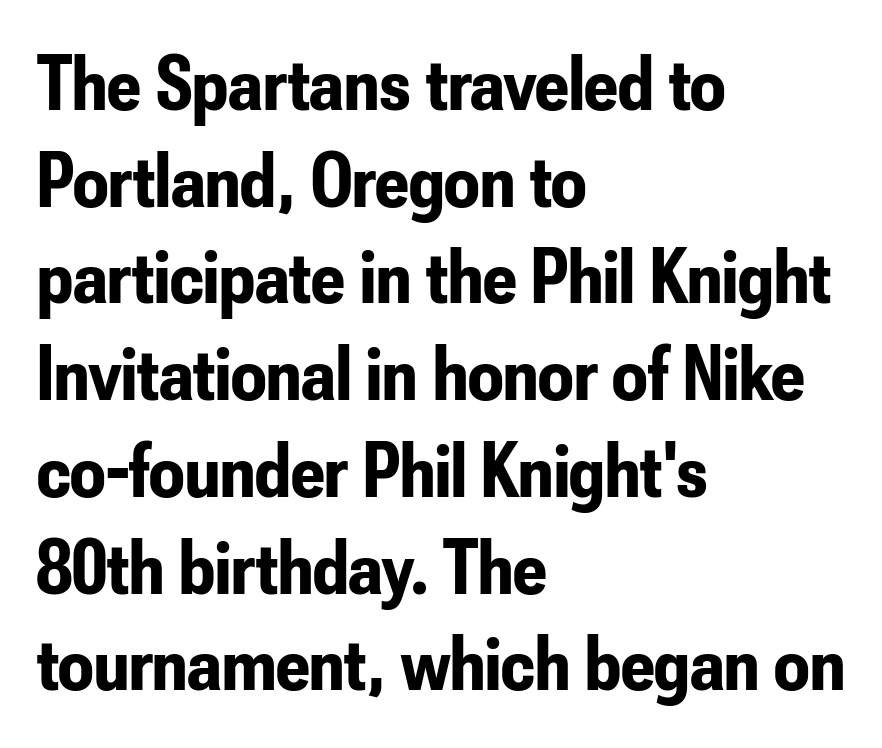
Q: Is the text bold? A: Yes.
Q: Is the text italic (slanted)? A: No, it is upright.
Q: Is the typeface a serif or a sans-serif typeface? A: Sans-serif.
Q: Is the text underlined? A: No.
Q: How is the paragraph aligned? A: Left-aligned.
Q: Is the spacing between letters normal or unusually wide? A: Normal.
Q: Width (condensed, normal, or wide)? A: Condensed.
Q: Stroke contrast? A: Low.
Q: x-height? A: Small.
Q: Monospaced? A: No.
